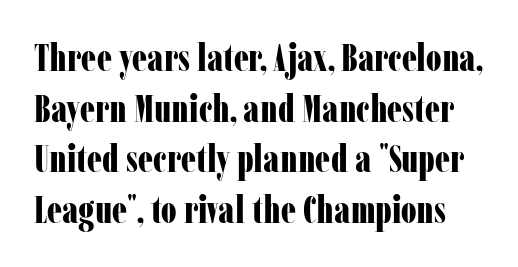
{"serif": "yes", "italic": "no", "bold": "yes", "weight": "bold", "width": "condensed", "stroke_contrast": "low", "x_height": "medium", "monospaced": "no", "underline": "no", "line_spacing": "normal", "line_spacing_ratio": 1.33, "letter_spacing": "normal", "letter_spacing_em": 0.0, "glyph_px": 38}
